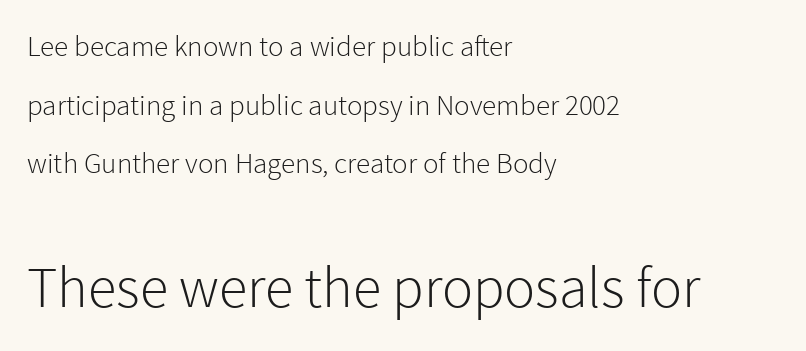
A typesetter would mark this as roman, not italic. The lower block of text is set noticeably larger than the block above it. Where is the straight margin? On the left. The rendering uses natural spacing where letterforms have individual widths. Successive baselines arrive slowly, with a big drop between each. This reads as an unemphasized weight, regular at the heaviest.
